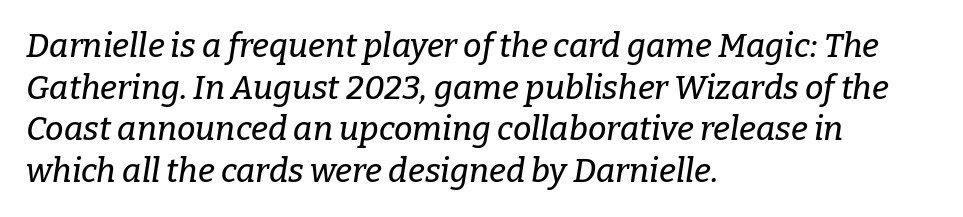
The image shows 33 px serif type, italic (leaning right); set left-aligned, normal line spacing (1.26x), normal letter spacing, not underlined; low stroke contrast and a medium x-height.
